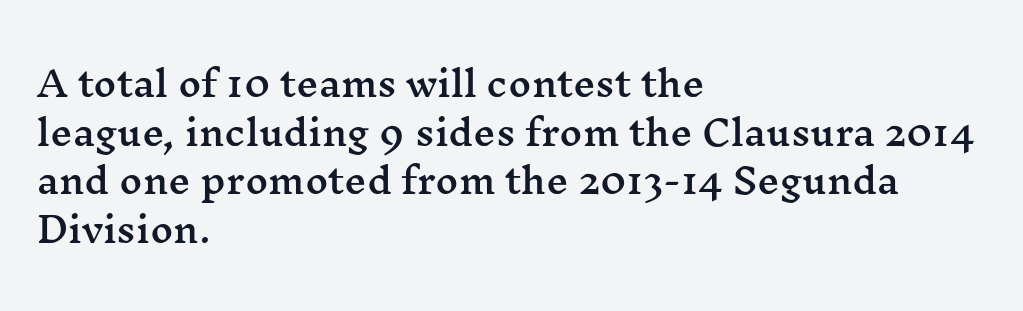
The image shows 35 px wide serif type, upright; set left-aligned, normal line spacing (1.39x), normal letter spacing, not underlined; medium stroke contrast and a medium x-height.
